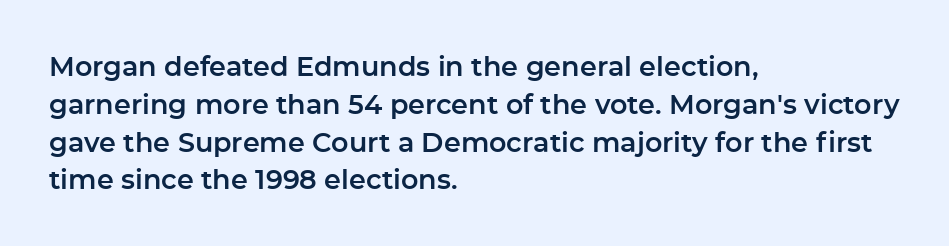
{"italic": "no", "underline": "no", "align": "left", "line_spacing": "normal", "line_spacing_ratio": 1.4, "letter_spacing": "normal", "letter_spacing_em": 0.0, "glyph_px": 27}
